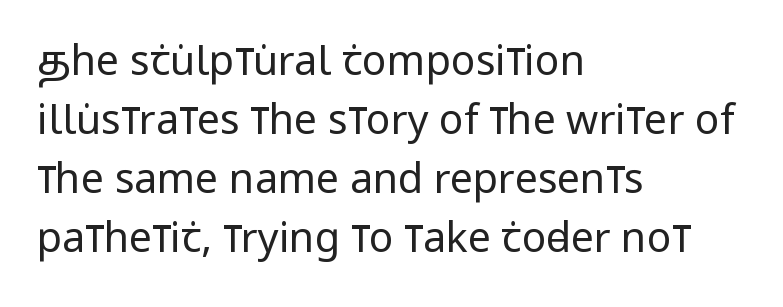
Q: Is the text bold? A: No.
Q: Is the text italic (slanted)? A: No, it is upright.
Q: Is the typeface a serif or a sans-serif typeface? A: Sans-serif.
Q: Is the text underlined? A: No.
Q: How is the paragraph aligned? A: Left-aligned.
Q: Is the spacing between letters normal or unusually wide? A: Normal.
Q: Is the spacing between lines tight, normal or loose? A: Normal.
Q: Width (condensed, normal, or wide)? A: Condensed.
Q: Stroke contrast? A: Low.
Q: x-height? A: Large.
Q: Monospaced? A: No.
